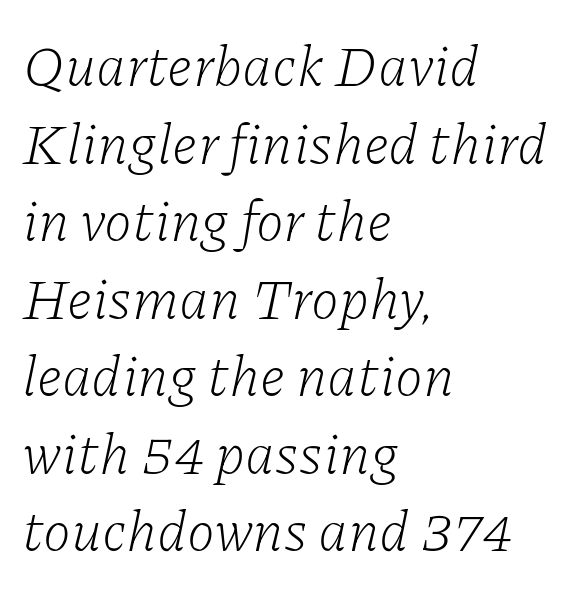
The image shows 57 px light serif type, italic (leaning right); set left-aligned, normal line spacing (1.36x), normal letter spacing, not underlined; low stroke contrast and a medium x-height.
